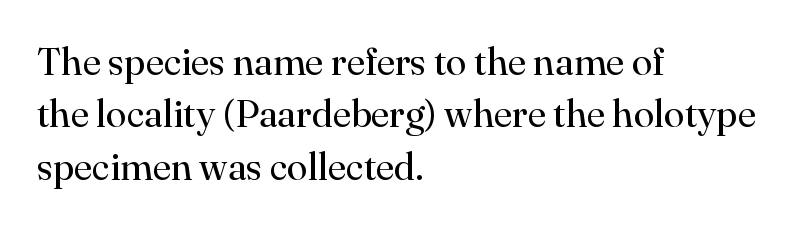
The image shows 38 px regular-weight serif type, upright; set left-aligned, normal line spacing (1.38x), normal letter spacing, not underlined; high stroke contrast and a small x-height.
